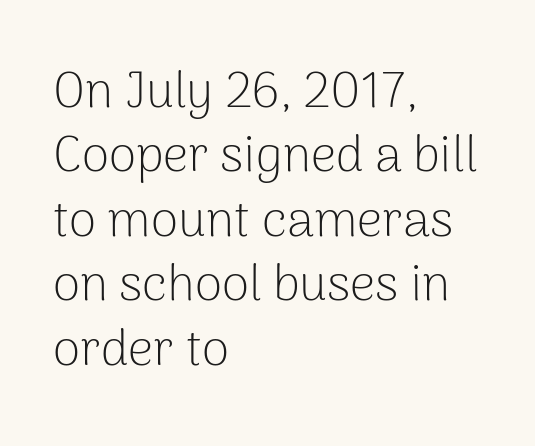
Q: Is the text bold? A: No.
Q: Is the text italic (slanted)? A: No, it is upright.
Q: Is the typeface a serif or a sans-serif typeface? A: Sans-serif.
Q: Is the text underlined? A: No.
Q: How is the paragraph aligned? A: Left-aligned.
Q: Is the spacing between letters normal or unusually wide? A: Normal.
Q: Is the spacing between lines tight, normal or loose? A: Normal.
Q: Width (condensed, normal, or wide)? A: Normal.
Q: Stroke contrast? A: Low.
Q: x-height? A: Medium.
Q: Monospaced? A: No.
